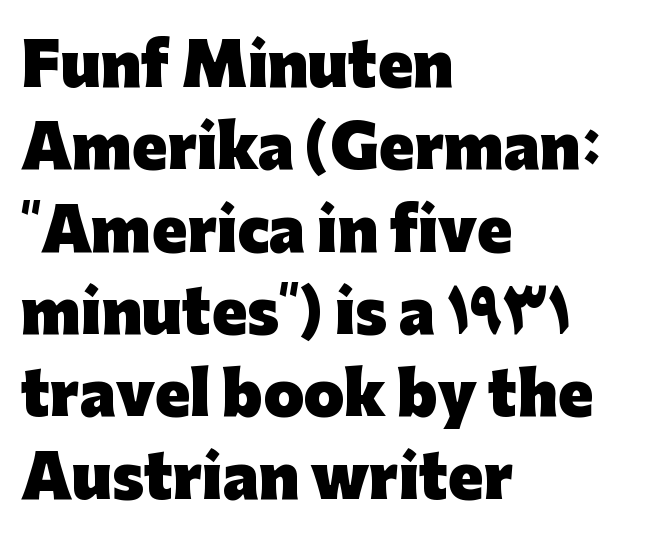
The paragraph has a hard left edge and a soft right edge. How are the letters spaced? Ordinarily, with no added tracking. The face used here is proportionally spaced, like ordinary book or web type. When letters stand straight like this, we call the style roman or upright. Observe the absence of serifs on each vertical stroke in this sample.
